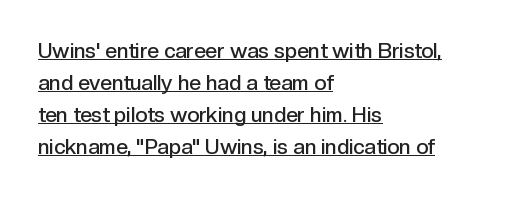
{"italic": "no", "bold": "semi", "underline": "yes", "align": "left", "line_spacing": "normal", "line_spacing_ratio": 1.52, "letter_spacing": "normal", "letter_spacing_em": 0.0, "glyph_px": 21}
